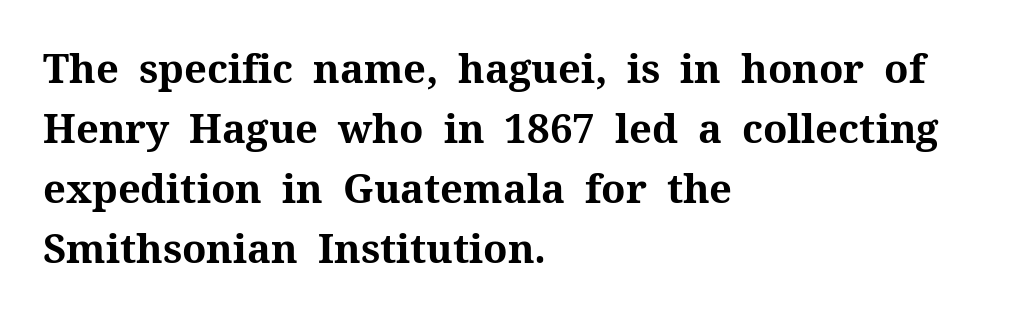
The image shows 40 px bold serif type, upright; set left-aligned, normal line spacing (1.5x), normal letter spacing, not underlined; medium stroke contrast and a medium x-height.
